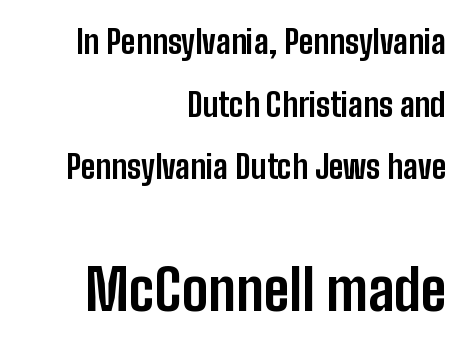
Q: Is the text bold? A: Yes.
Q: Is the text italic (slanted)? A: No, it is upright.
Q: Is the typeface a serif or a sans-serif typeface? A: Sans-serif.
Q: Is the text underlined? A: No.
Q: How is the paragraph aligned? A: Right-aligned.
Q: Is the spacing between letters normal or unusually wide? A: Normal.
Q: Is the spacing between lines tight, normal or loose? A: Loose.
Q: Which block of text is set in a larger size, the first (top) or the second (bottom)? A: The second (bottom) one.
Q: Width (condensed, normal, or wide)? A: Condensed.
Q: Stroke contrast? A: Low.
Q: x-height? A: Medium.
Q: Monospaced? A: No.
